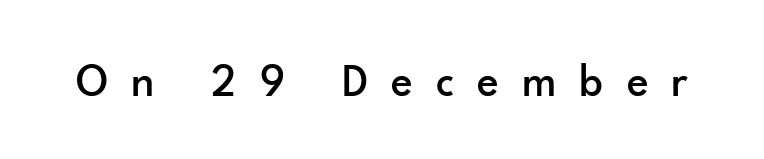
Display-style spreading of the glyphs; the letterfit is very open. Observe the absence of serifs on each vertical stroke in this sample. Posture: vertical. Looks like regular typesetting: each glyph gets only the width it needs.
